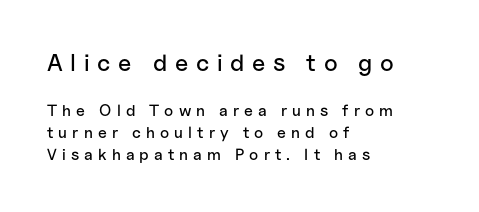
{"italic": "no", "underline": "no", "align": "left", "line_spacing": "normal", "line_spacing_ratio": 1.39, "letter_spacing": "wide", "letter_spacing_em": 0.32, "larger_block": "first", "size_ratio": 1.5, "glyph_px": 24}
